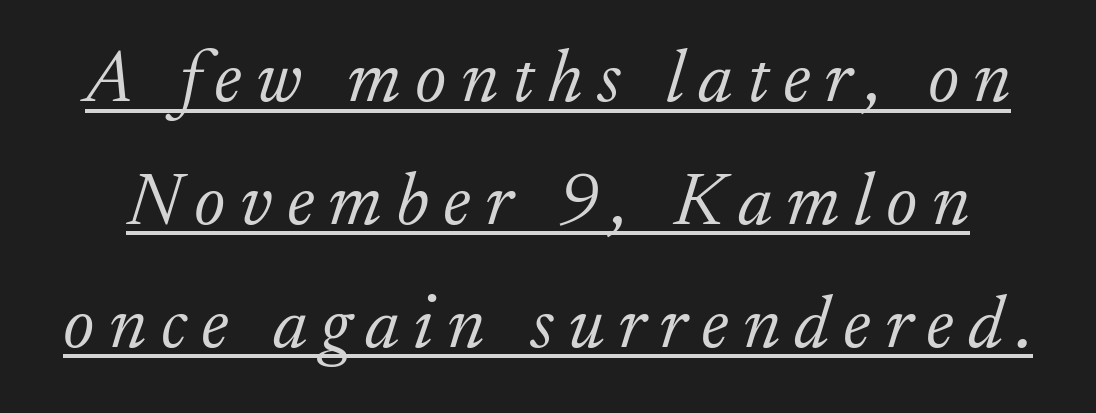
Q: Is the text bold? A: No.
Q: Is the text italic (slanted)? A: Yes, it leans right by about 17 degrees.
Q: Is the typeface a serif or a sans-serif typeface? A: Serif.
Q: Is the text underlined? A: Yes.
Q: Is the spacing between lines tight, normal or loose? A: Normal.
Q: Width (condensed, normal, or wide)? A: Normal.
Q: Stroke contrast? A: Low.
Q: x-height? A: Small.
Q: Monospaced? A: No.
